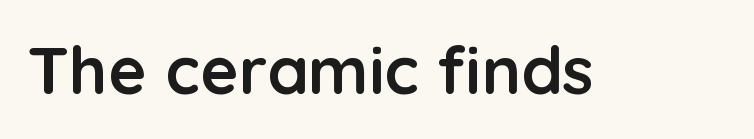
A clean baseline with only descenders dipping below it. The font's upright variant was chosen for this text. The face used here is rendered with its standard letterfit. The rendering uses a bold face; every stroke is thick and dark. The characters display no serif detailing; their extremities are plain. The passage shown is typed in a proportional face where columns would drift.
